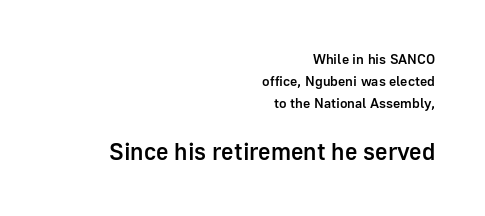
A somewhat darkened texture: the type is semibold rather than bold. Honestly, the letter spacing is just normal — you wouldn't notice it. The strip under each line holds only bare page. The lines are quadded right. The typography opts for an upright posture over an oblique one.
